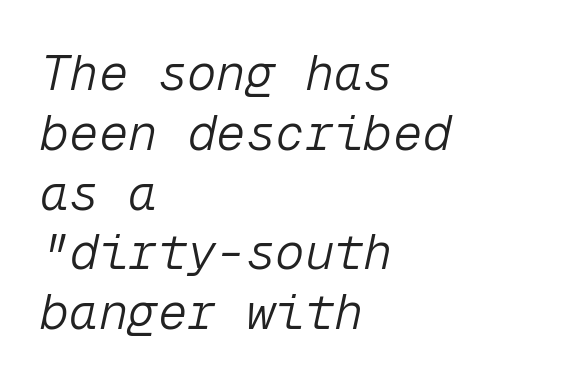
Only glyphs here, with clear space below each row. Weight: in the light-to-regular range. The glyphs look as if they've been sheared to an angle. The lines in this sample share a left origin and differ only in where they stop.
